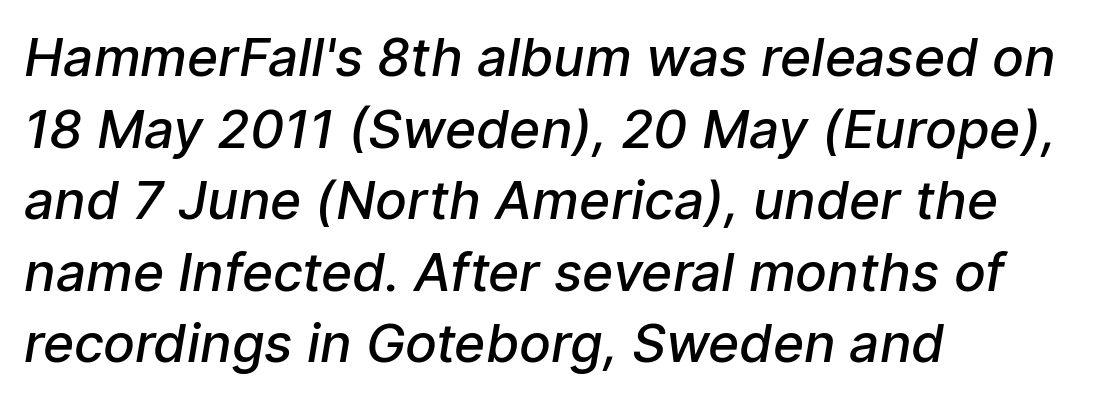
The image shows 53 px semibold sans-serif type; set left-aligned, normal line spacing (1.35x), normal letter spacing, not underlined; low stroke contrast and a medium x-height.
